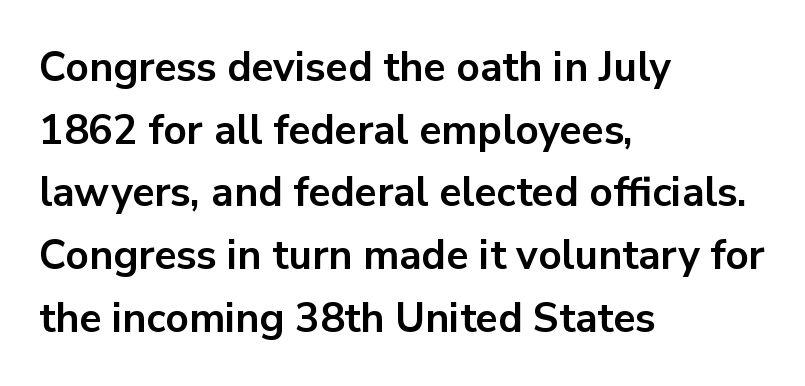
Character widths vary here, with narrow letters taking less room than wide ones. Ordinary non-slanted type is in use. Words float on clear page, feet unadorned. Visually the block forms a straight wall on the left and a jagged coastline on the right.
